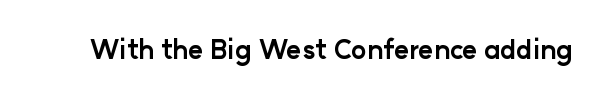
Q: Is the text bold? A: Yes.
Q: Is the text italic (slanted)? A: No, it is upright.
Q: Is the text underlined? A: No.
Q: Is the spacing between letters normal or unusually wide? A: Normal.
